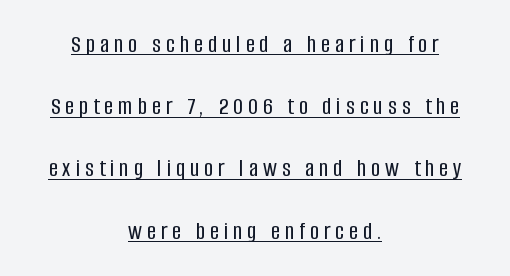
The image shows 25 px text type, upright; set centered, loose line spacing (2.49x), unusually wide letter spacing (+0.2 em), underlined.
